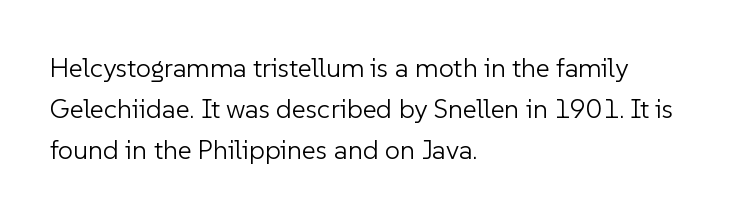
Q: Is the text bold? A: No.
Q: Is the text italic (slanted)? A: No, it is upright.
Q: Is the text underlined? A: No.
Q: How is the paragraph aligned? A: Left-aligned.
Q: Is the spacing between letters normal or unusually wide? A: Normal.
Q: Is the spacing between lines tight, normal or loose? A: Normal.
